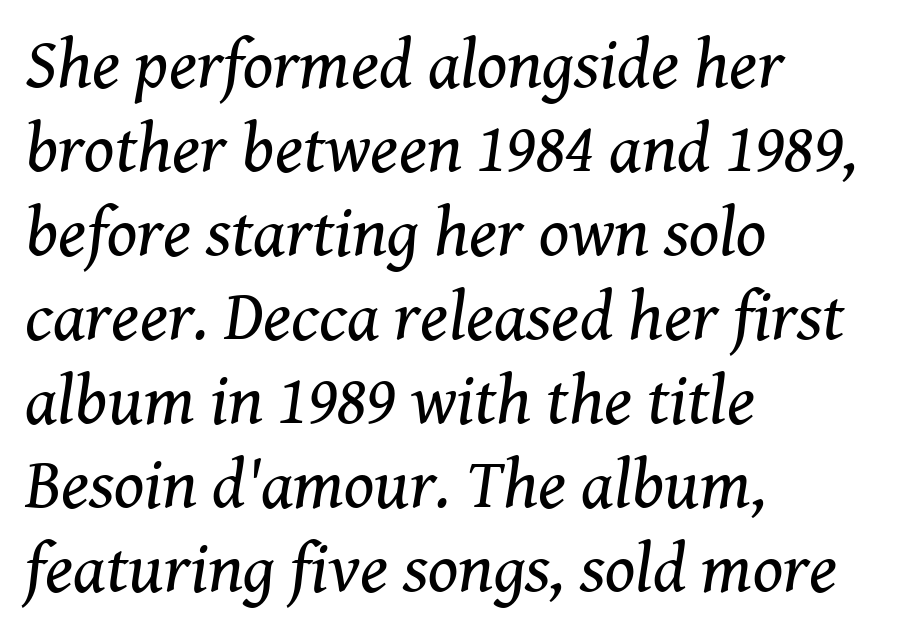
The characters are drawn with everyday or finer stroke widths. Letter spacing: default. The face used here is proportionally spaced, like ordinary book or web type. The designer went with a serif here, giving each stem small feet. The space directly below the letters is spotless. Alignment: flush left.
